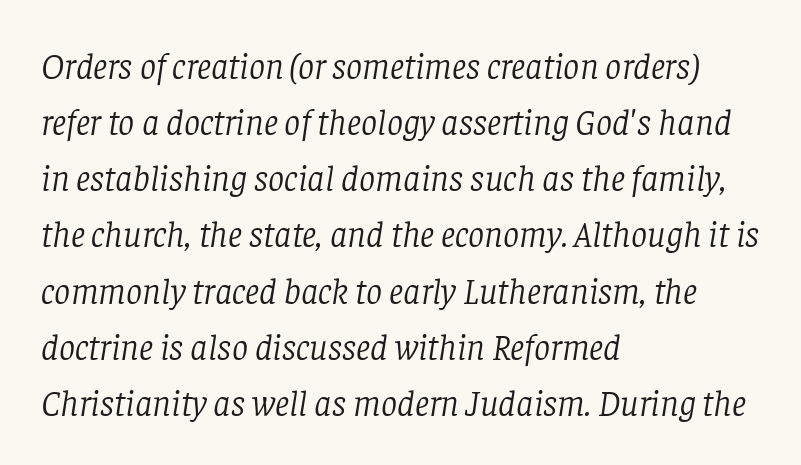
In terms of posture, this sample is oblique. Counters stay open thanks to moderate or lighter strokes. These lines are rendered in a variable-pitch font. Does the copy run flush right? No — it runs flush left. The gap between lines stays unmarked. Note: serifs present on the glyphs.
